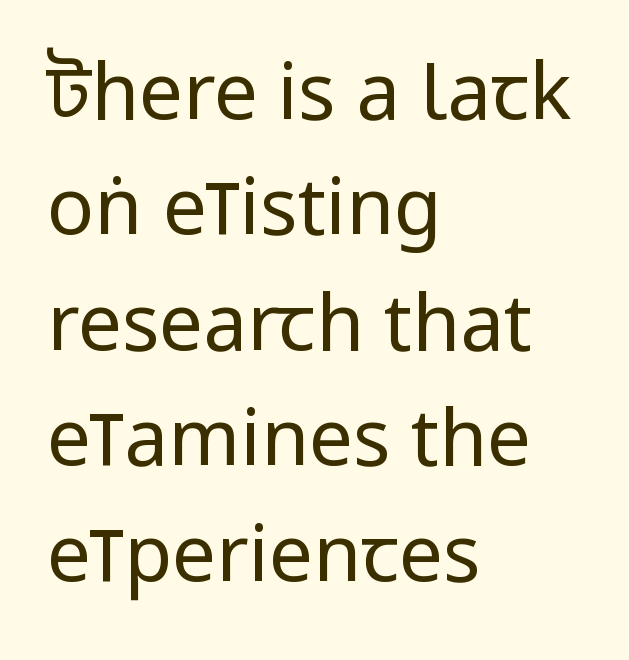
The image shows 78 px regular-weight, condensed sans-serif type, upright; set left-aligned, normal line spacing (1.48x), normal letter spacing, not underlined; low stroke contrast.
